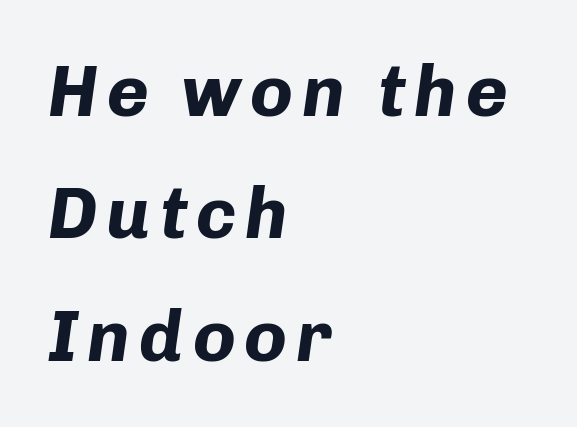
{"italic": "yes", "lean": "right", "slant_degrees": 8, "bold": "yes", "weight": "bold", "width": "normal", "stroke_contrast": "low", "x_height": "medium", "monospaced": "no", "underline": "no", "align": "left", "line_spacing": "normal", "line_spacing_ratio": 1.7, "glyph_px": 72}
